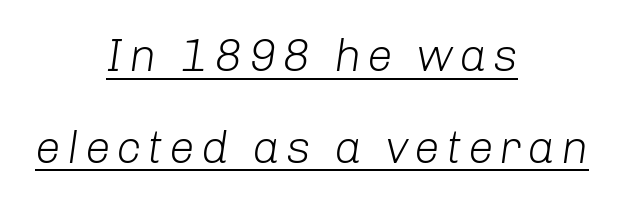
{"italic": "yes", "lean": "right", "slant_degrees": 8, "bold": "no", "weight": "light", "width": "normal", "stroke_contrast": "low", "x_height": "medium", "monospaced": "no", "underline": "yes", "align": "center", "line_spacing": "loose", "line_spacing_ratio": 1.99, "glyph_px": 46}
